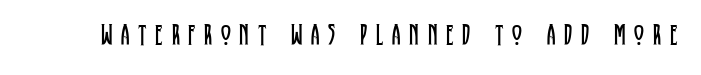
The passage shown is typeset with a serif family. The specimen omits any rule beneath the text block's lines. The face looks like a standard text weight, possibly lighter. The type sits square on the baseline with zero lean. What stands out about the letter spacing? Its width — letters are far apart. Character widths vary here, with narrow letters taking less room than wide ones.
